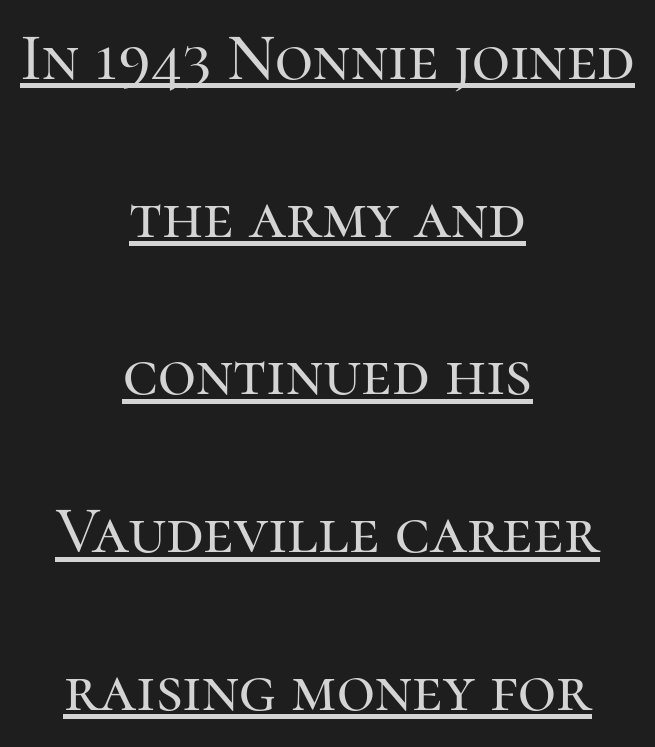
The image shows 66 px serif type, upright; set centered, loose line spacing (2.39x), normal letter spacing, underlined; high stroke contrast and a medium x-height.
